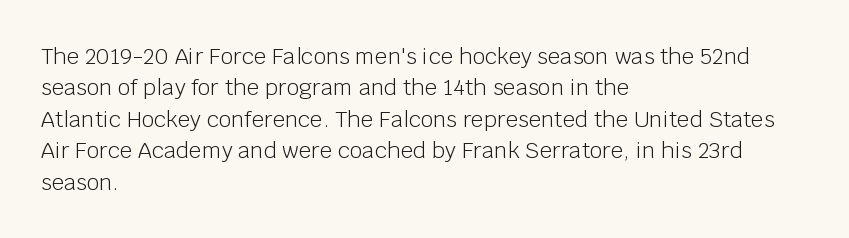
The image shows 22 px text type, upright; set left-aligned, normal line spacing (1.43x), normal letter spacing, not underlined.
